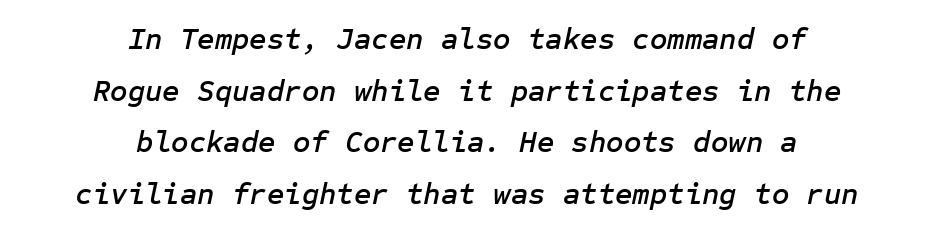
Letters rest on an invisible, unmarked baseline. If you folded the block vertically in half, each line would mirror itself in length. The rendering applies a slant to the glyphs. The letters sit at their default tracking, neither squeezed nor spread.
